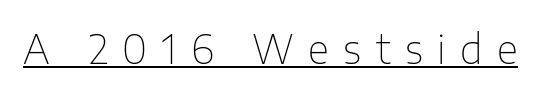
Q: Is the text bold? A: No.
Q: Is the text italic (slanted)? A: No, it is upright.
Q: Is the typeface a serif or a sans-serif typeface? A: Sans-serif.
Q: Is the text underlined? A: Yes.
Q: Is the spacing between letters normal or unusually wide? A: Unusually wide.
Q: Width (condensed, normal, or wide)? A: Normal.
Q: Stroke contrast? A: Low.
Q: x-height? A: Medium.
Q: Monospaced? A: No.
